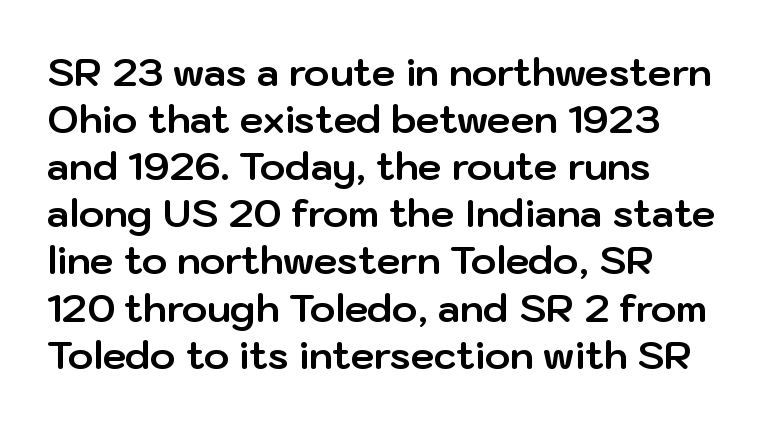
Weight: bold. Note: no serifs on the glyphs. Words appear dense and cohesive because spacing is normal. Beneath every word, the page is bare.
